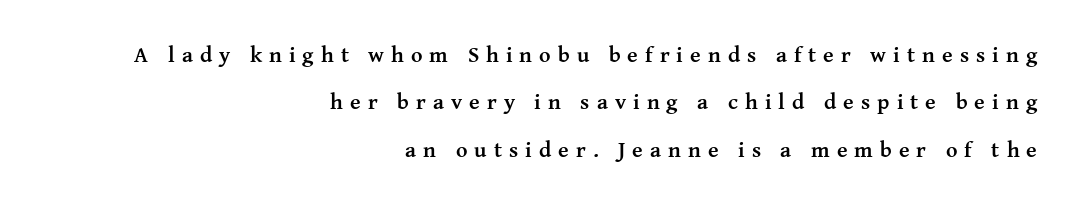
Layout note: lines flush right. Beneath every word, the page is bare. Tracking value appears strongly positive — letters spread wide. The typography opts for an upright posture over an oblique one. The typesetting leans heavy: a genuine bold. Vertical spacing — loose.
